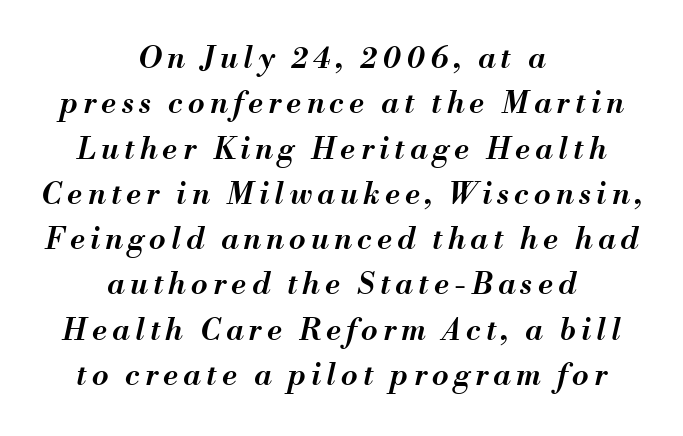
The image shows 30 px semibold type, italic (leaning right); set centered, normal line spacing (1.51x), not underlined; medium stroke contrast and a small x-height.
